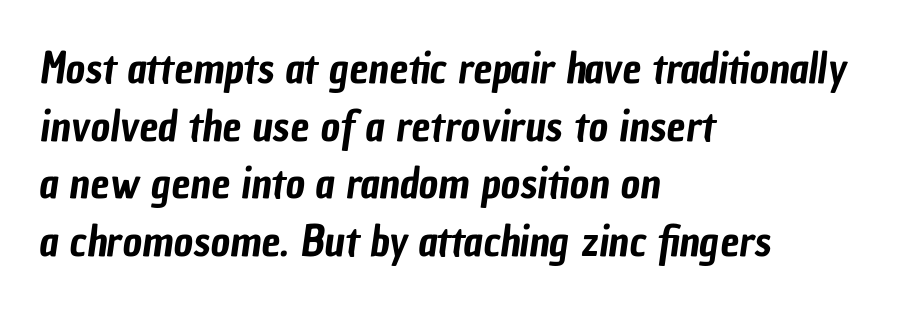
The image shows 42 px condensed sans-serif type; set left-aligned, normal line spacing (1.37x), normal letter spacing, not underlined; low stroke contrast and a medium x-height.
